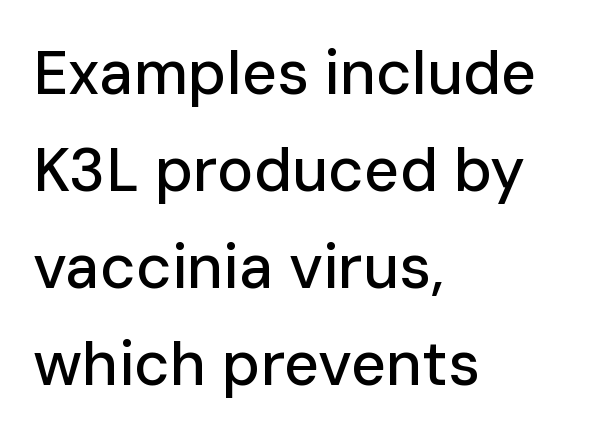
Q: Is the text italic (slanted)? A: No, it is upright.
Q: Is the typeface a serif or a sans-serif typeface? A: Sans-serif.
Q: Is the text underlined? A: No.
Q: How is the paragraph aligned? A: Left-aligned.
Q: Is the spacing between letters normal or unusually wide? A: Normal.
Q: Is the spacing between lines tight, normal or loose? A: Normal.
Q: Width (condensed, normal, or wide)? A: Normal.
Q: Stroke contrast? A: Low.
Q: x-height? A: Medium.
Q: Monospaced? A: No.
